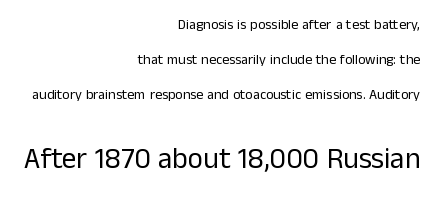
The image shows 29 px regular-weight sans-serif type, upright; set right-aligned, loose line spacing (2.49x), normal letter spacing, not underlined; the second (bottom) block is 2.07x larger; low stroke contrast and a medium x-height.
